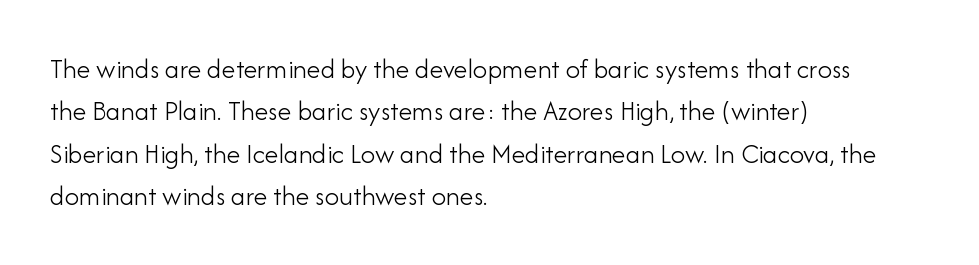
The image shows 28 px light sans-serif type, upright; set left-aligned, normal line spacing (1.51x), normal letter spacing, not underlined; low stroke contrast and a small x-height.
